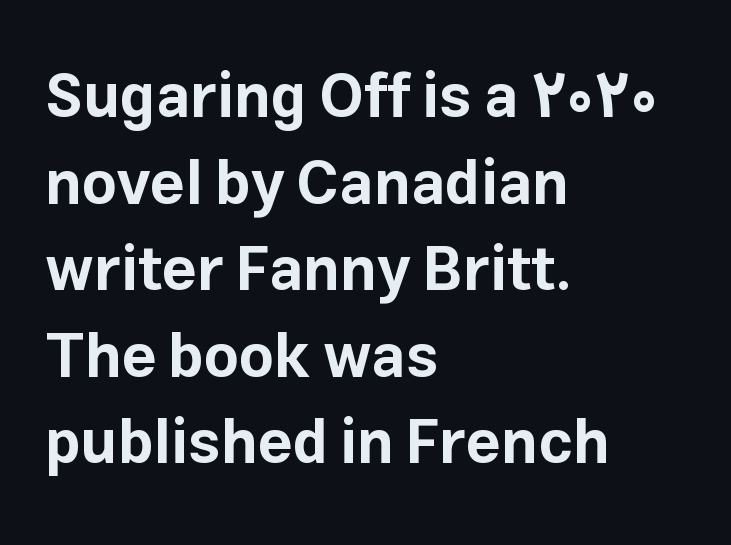
{"serif": "no", "italic": "no", "bold": "yes", "weight": "bold", "width": "normal", "stroke_contrast": "low", "x_height": "medium", "monospaced": "no", "underline": "no", "align": "left", "line_spacing": "normal", "line_spacing_ratio": 1.42, "letter_spacing": "normal", "letter_spacing_em": 0.0, "glyph_px": 61}
